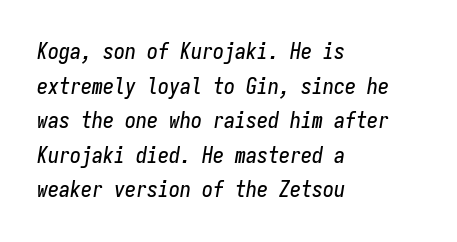
The image shows 22 px text type, italic (leaning right); set left-aligned, normal line spacing (1.57x), normal letter spacing, not underlined.
